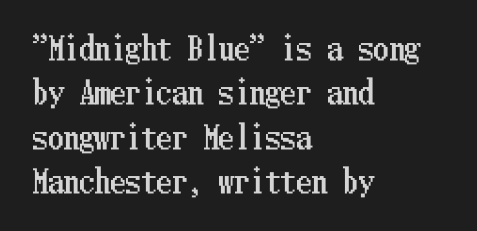
Q: Is the text italic (slanted)? A: No, it is upright.
Q: Is the text underlined? A: No.
Q: How is the paragraph aligned? A: Left-aligned.
Q: Is the spacing between letters normal or unusually wide? A: Normal.
Q: Is the spacing between lines tight, normal or loose? A: Normal.
Q: Width (condensed, normal, or wide)? A: Condensed.
Q: Stroke contrast? A: Low.
Q: x-height? A: Medium.
